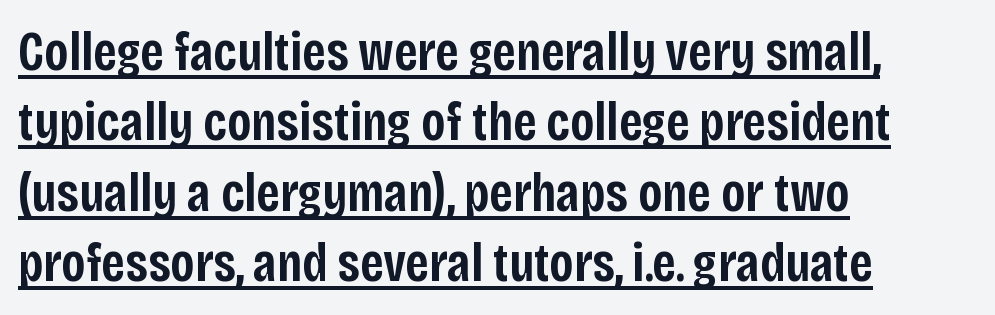
The lines sit at an ordinary, default distance from one another. This rendering features underlined lettering. To sum up the face: it is a sans, with no serifs. Quick note: not italic, upright. The letters advance in unequal steps, a hallmark of proportional type.
